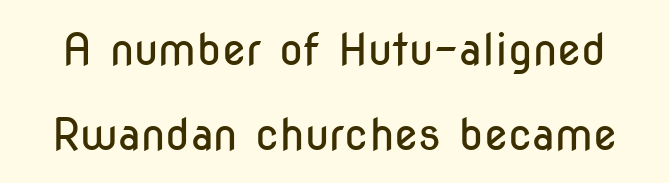
{"serif": "no", "italic": "no", "bold": "no", "weight": "regular", "width": "condensed", "stroke_contrast": "low", "x_height": "medium", "monospaced": "no", "underline": "no", "line_spacing": "loose", "line_spacing_ratio": 1.93, "letter_spacing": "normal", "letter_spacing_em": 0.0, "glyph_px": 44}
